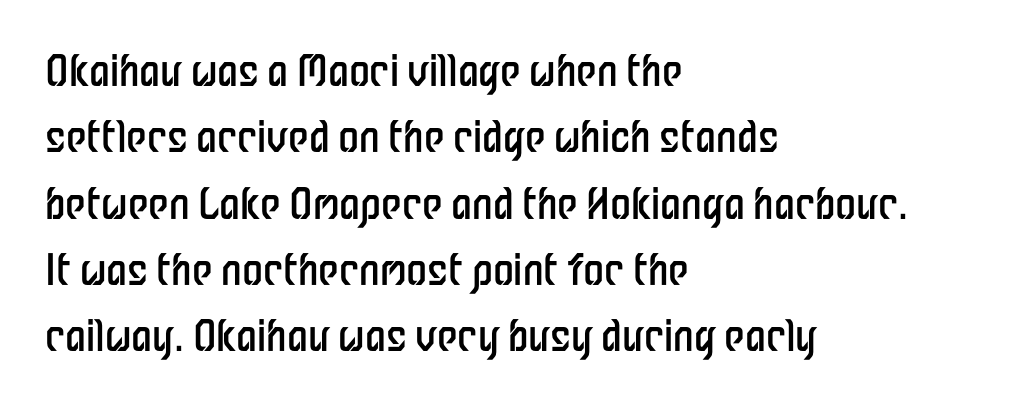
Q: Is the text bold? A: No.
Q: Is the text italic (slanted)? A: No, it is upright.
Q: Is the typeface a serif or a sans-serif typeface? A: Sans-serif.
Q: Is the text underlined? A: No.
Q: How is the paragraph aligned? A: Left-aligned.
Q: Is the spacing between letters normal or unusually wide? A: Normal.
Q: Is the spacing between lines tight, normal or loose? A: Normal.
Q: Width (condensed, normal, or wide)? A: Condensed.
Q: Stroke contrast? A: Low.
Q: x-height? A: Medium.
Q: Monospaced? A: No.
